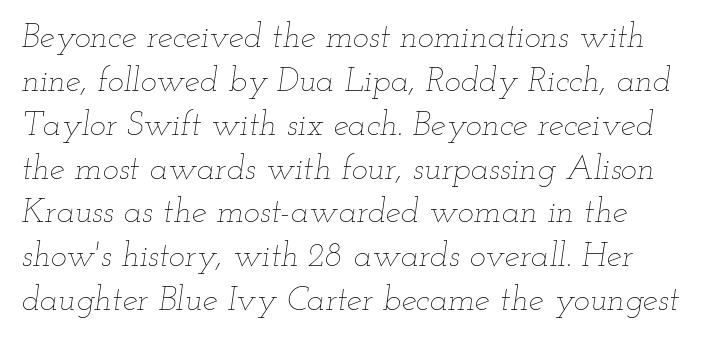
The image shows 34 px thin, wide type, italic (leaning right); set left-aligned, normal line spacing (1.29x), normal letter spacing, not underlined; low stroke contrast and a small x-height.
